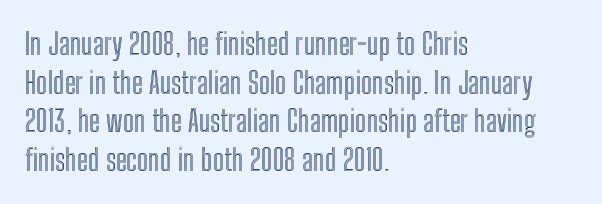
Quick note: not italic, upright. A typesetter would call this proportional, since set widths differ per character. Successive baselines arrive at the customary interval. Tracking value appears to be zero — textbook default spacing.
